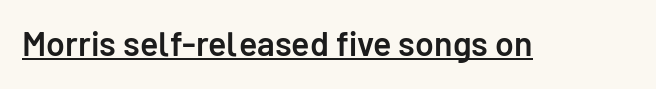
{"serif": "no", "italic": "no", "bold": "semi", "weight": "semibold", "width": "normal", "stroke_contrast": "low", "x_height": "medium", "monospaced": "no", "underline": "yes", "letter_spacing": "normal", "letter_spacing_em": 0.0, "glyph_px": 34}
